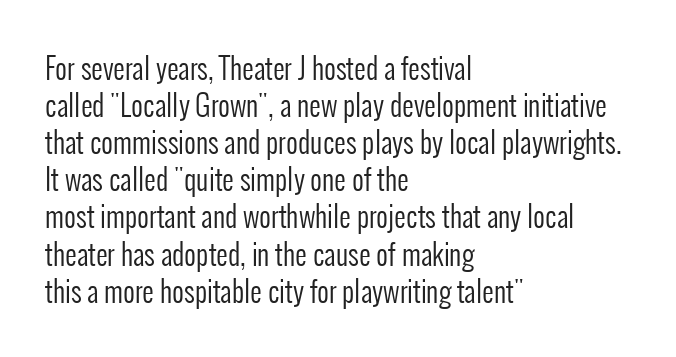
{"serif": "no", "italic": "no", "bold": "no", "weight": "regular", "width": "condensed", "stroke_contrast": "low", "x_height": "medium", "monospaced": "no", "underline": "no", "align": "left", "line_spacing": "normal", "line_spacing_ratio": 1.28, "letter_spacing": "normal", "letter_spacing_em": 0.0, "glyph_px": 29}
